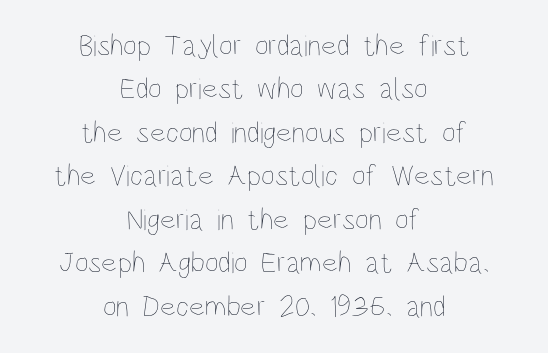
{"italic": "no", "bold": "no", "weight": "thin", "width": "condensed", "stroke_contrast": "low", "x_height": "large", "monospaced": "no", "underline": "no", "align": "center", "line_spacing": "normal", "line_spacing_ratio": 1.45, "letter_spacing": "normal", "letter_spacing_em": 0.0, "glyph_px": 30}
